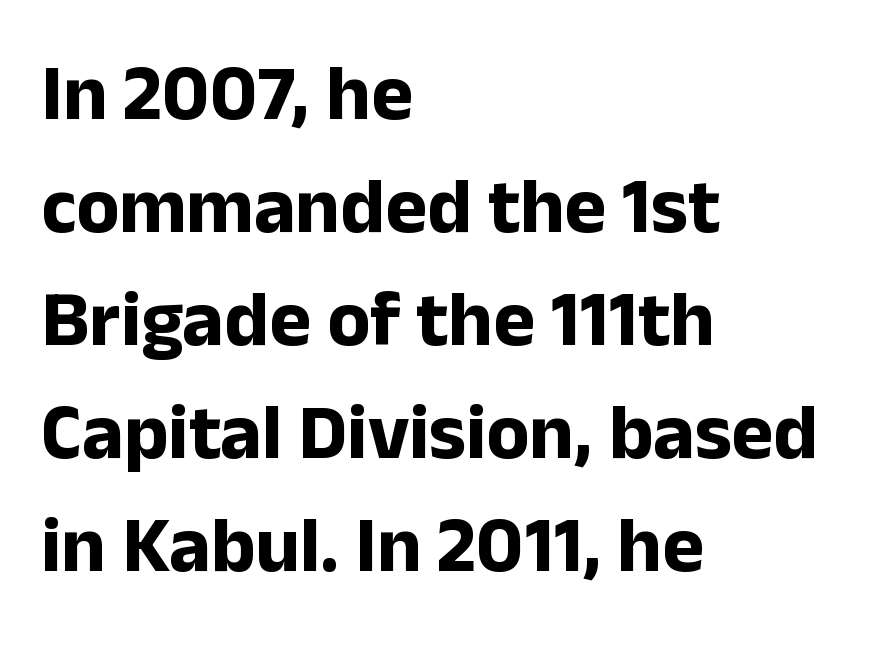
How heavy is the stroke? Heavy — this is a bold. The letters advance in unequal steps, a hallmark of proportional type. Check where the strokes stop: nothing finishes them off — pure sans. The lettering stays uniformly vertical, giving the passage a roman look. One glance says typical: line gaps are just what's usual.
